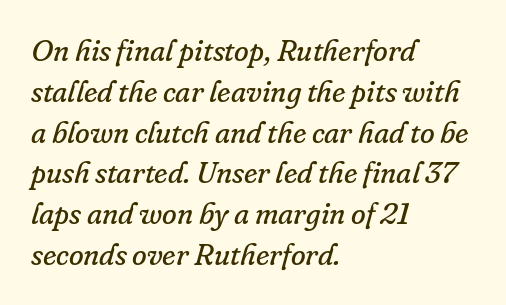
Q: Is the text bold? A: No.
Q: Is the text italic (slanted)? A: Yes, it leans right by about 16 degrees.
Q: Is the typeface a serif or a sans-serif typeface? A: Serif.
Q: Is the text underlined? A: No.
Q: How is the paragraph aligned? A: Left-aligned.
Q: Is the spacing between letters normal or unusually wide? A: Normal.
Q: Is the spacing between lines tight, normal or loose? A: Normal.
Q: Width (condensed, normal, or wide)? A: Normal.
Q: Stroke contrast? A: Low.
Q: x-height? A: Small.
Q: Monospaced? A: No.
